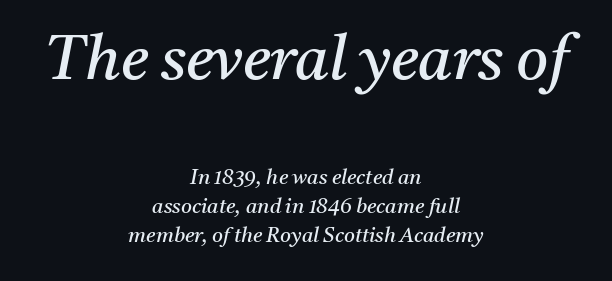
The paragraph has two soft edges and a firm central axis. The designer gave the opening block more size than the closing block. Stems here are at most as thick as an everyday book face. Spacing verdict: proportional, widths tailored to each character.
